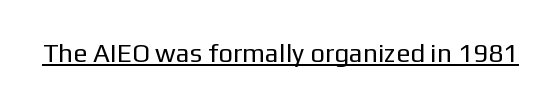
Q: Is the text bold? A: No.
Q: Is the text italic (slanted)? A: No, it is upright.
Q: Is the text underlined? A: Yes.
Q: Is the spacing between letters normal or unusually wide? A: Normal.
